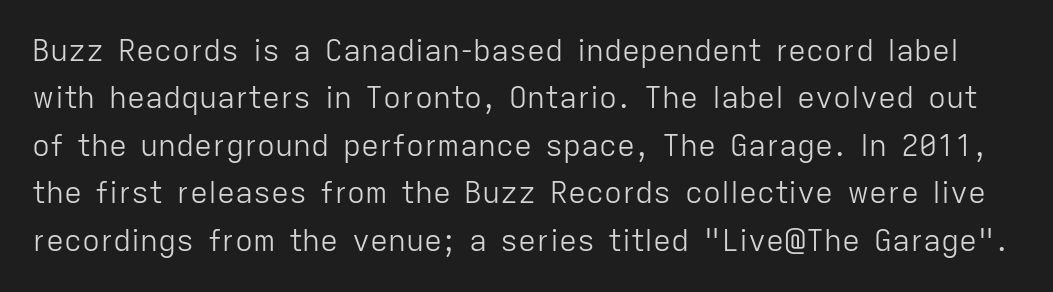
Q: Is the text bold? A: No.
Q: Is the text italic (slanted)? A: No, it is upright.
Q: Is the typeface a serif or a sans-serif typeface? A: Sans-serif.
Q: Is the text underlined? A: No.
Q: Is the spacing between letters normal or unusually wide? A: Normal.
Q: Is the spacing between lines tight, normal or loose? A: Normal.
Q: Width (condensed, normal, or wide)? A: Normal.
Q: Stroke contrast? A: Low.
Q: x-height? A: Medium.
Q: Monospaced? A: No.
